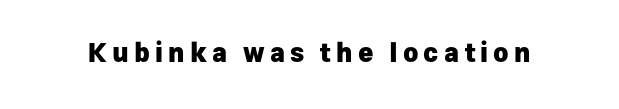
{"italic": "no", "bold": "yes", "underline": "no", "letter_spacing": "wide", "letter_spacing_em": 0.2, "glyph_px": 26}
